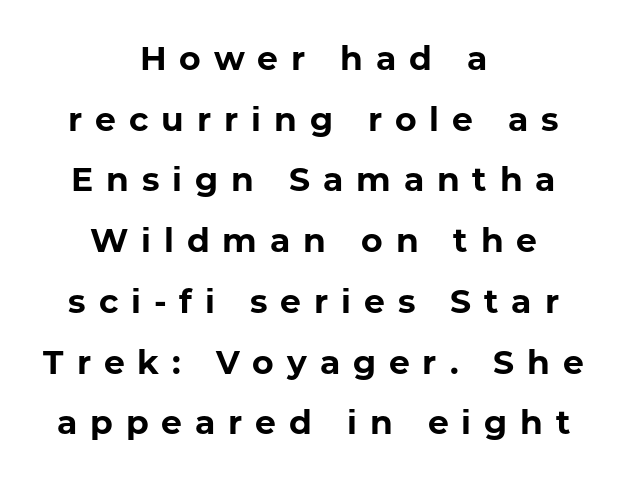
Q: Is the text bold? A: Yes.
Q: Is the text italic (slanted)? A: No, it is upright.
Q: Is the typeface a serif or a sans-serif typeface? A: Sans-serif.
Q: Is the text underlined? A: No.
Q: How is the paragraph aligned? A: Centered.
Q: Is the spacing between letters normal or unusually wide? A: Unusually wide.
Q: Width (condensed, normal, or wide)? A: Normal.
Q: Stroke contrast? A: Low.
Q: x-height? A: Medium.
Q: Monospaced? A: No.
